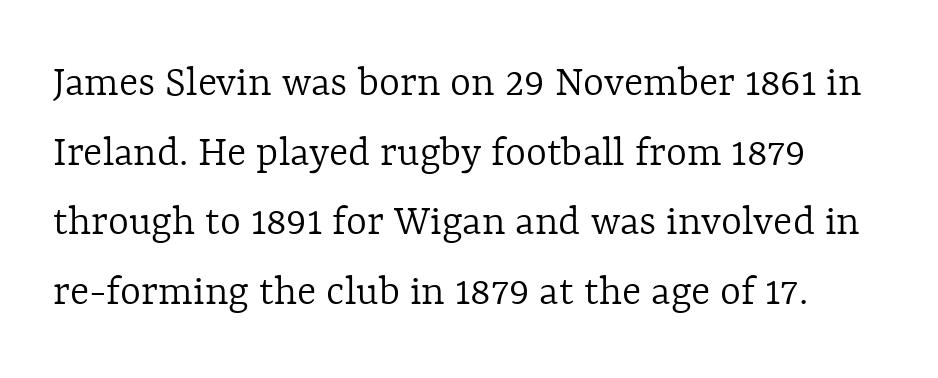
{"italic": "no", "bold": "no", "weight": "light", "width": "normal", "x_height": "medium", "monospaced": "no", "underline": "no", "line_spacing": "normal", "line_spacing_ratio": 1.55, "letter_spacing": "normal", "letter_spacing_em": 0.0, "glyph_px": 45}
